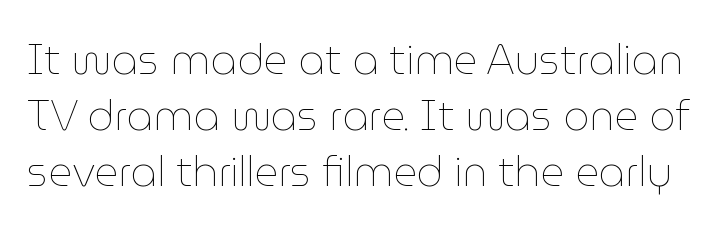
The image shows 41 px thin type, upright; set normal line spacing (1.37x), normal letter spacing, not underlined; low stroke contrast and a medium x-height.
